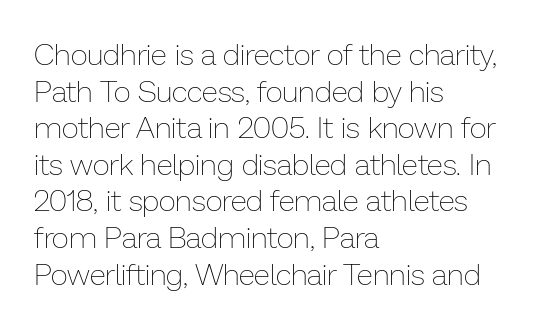
The image shows 30 px thin type, upright; set left-aligned, line spacing 1.22x, normal letter spacing, not underlined; low stroke contrast and a medium x-height.
